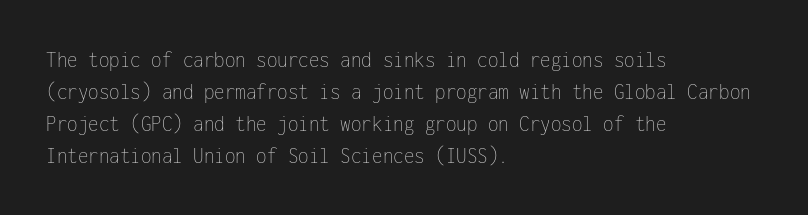
Q: Is the text bold? A: No.
Q: Is the text italic (slanted)? A: No, it is upright.
Q: Is the text underlined? A: No.
Q: How is the paragraph aligned? A: Left-aligned.
Q: Is the spacing between letters normal or unusually wide? A: Normal.
Q: Is the spacing between lines tight, normal or loose? A: Normal.
